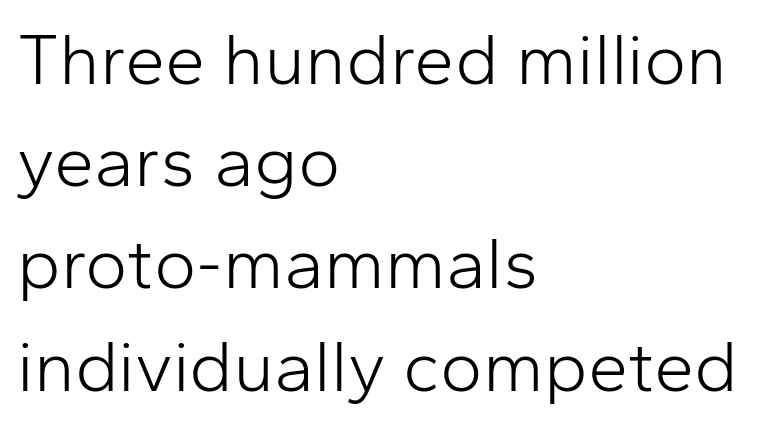
The image shows 72 px light sans-serif type, upright; set left-aligned, normal line spacing (1.42x), normal letter spacing, not underlined; low stroke contrast and a medium x-height.
